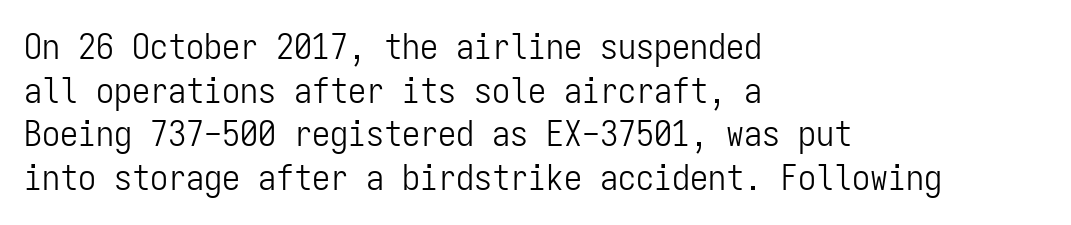
{"serif": "no", "italic": "no", "bold": "no", "weight": "light", "width": "condensed", "stroke_contrast": "low", "x_height": "medium", "monospaced": "yes", "underline": "no", "align": "left", "line_spacing_ratio": 1.21, "letter_spacing": "normal", "letter_spacing_em": 0.0, "glyph_px": 36}
